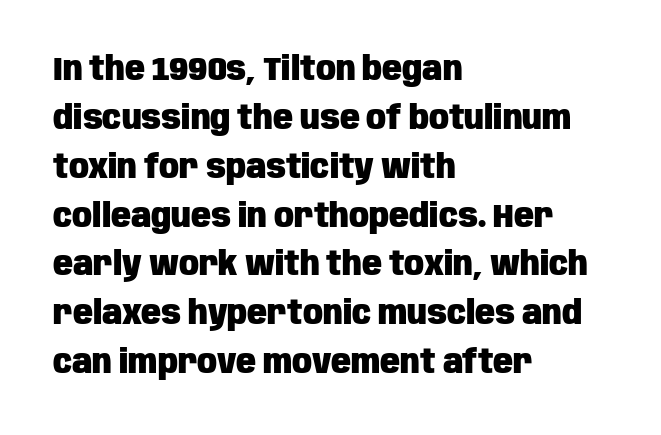
This rendering leaves character spacing at its baseline value. Emphasis by weight is at full strength: bold. The ragged edge is on the right, which tells us the setting is flush left. Is this a fixed-width face? No — the glyphs have proportional, varying widths. Regarding leading, the lines here are spaced in the standard way.
